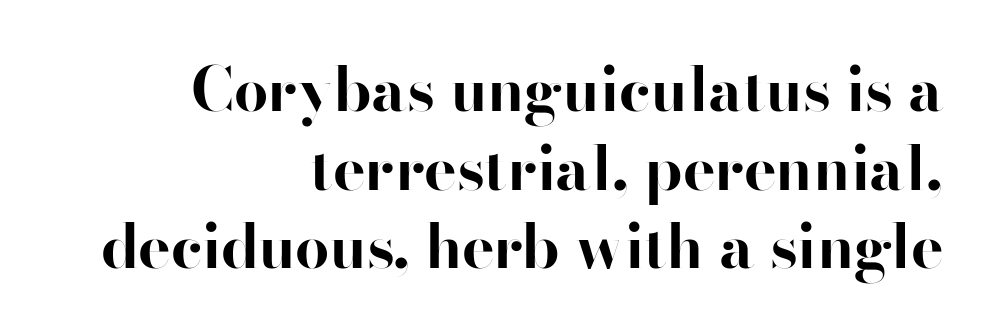
Q: Is the text bold? A: Yes.
Q: Is the text italic (slanted)? A: No, it is upright.
Q: Is the typeface a serif or a sans-serif typeface? A: Sans-serif.
Q: Is the text underlined? A: No.
Q: How is the paragraph aligned? A: Right-aligned.
Q: Is the spacing between letters normal or unusually wide? A: Normal.
Q: Is the spacing between lines tight, normal or loose? A: Normal.
Q: Width (condensed, normal, or wide)? A: Normal.
Q: Stroke contrast? A: High.
Q: x-height? A: Small.
Q: Monospaced? A: No.
